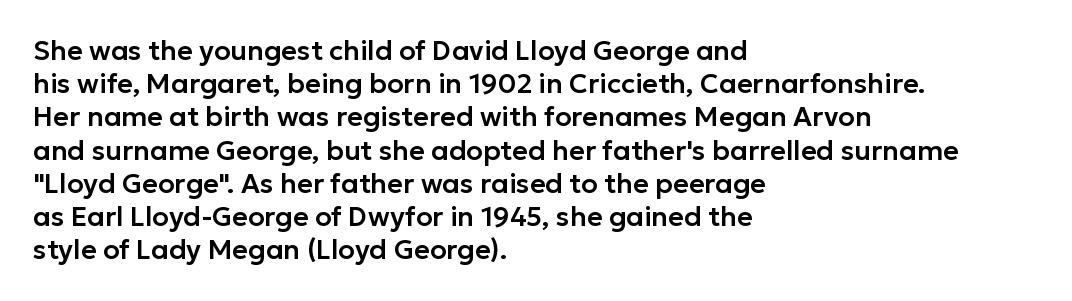
Q: Is the text italic (slanted)? A: No, it is upright.
Q: Is the text underlined? A: No.
Q: How is the paragraph aligned? A: Left-aligned.
Q: Is the spacing between letters normal or unusually wide? A: Normal.
